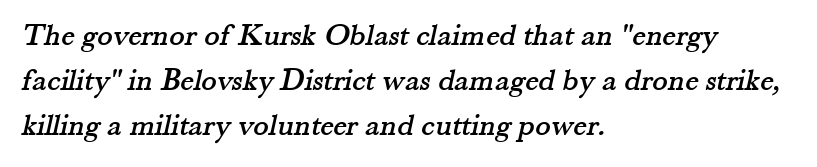
{"serif": "yes", "width": "normal", "stroke_contrast": "medium", "x_height": "small", "monospaced": "no", "underline": "no", "align": "left", "line_spacing": "normal", "line_spacing_ratio": 1.41, "letter_spacing": "normal", "letter_spacing_em": 0.0, "glyph_px": 32}
